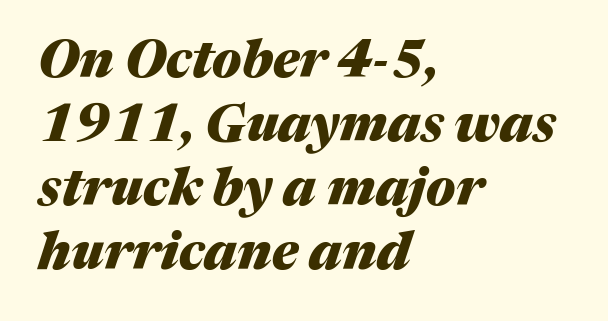
The image shows 52 px heavy type, italic (leaning right); set left-aligned, line spacing 1.23x, normal letter spacing, not underlined; medium stroke contrast and a medium x-height.
